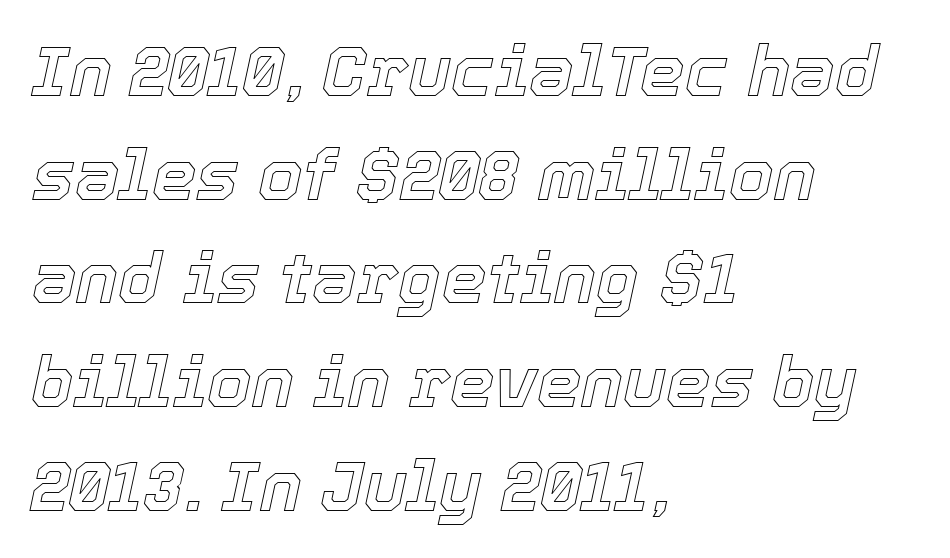
{"italic": "yes", "lean": "right", "slant_degrees": 12, "width": "normal", "x_height": "medium", "monospaced": "no", "underline": "no", "align": "left", "line_spacing": "normal", "line_spacing_ratio": 1.46, "letter_spacing": "normal", "letter_spacing_em": 0.0, "glyph_px": 71}
